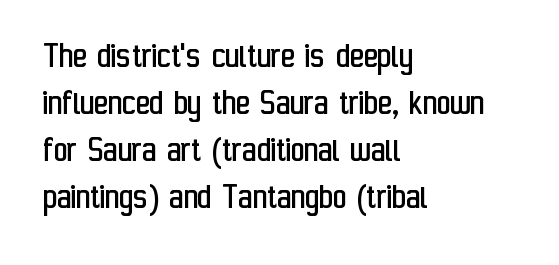
Left-aligned paragraph, ragged on the right. Every stem runs plumb, perpendicular to the baseline. Has an underline been added? It has not. Font category for this specimen: sans-serif. The font is comparable to plain body text, perhaps lighter.
